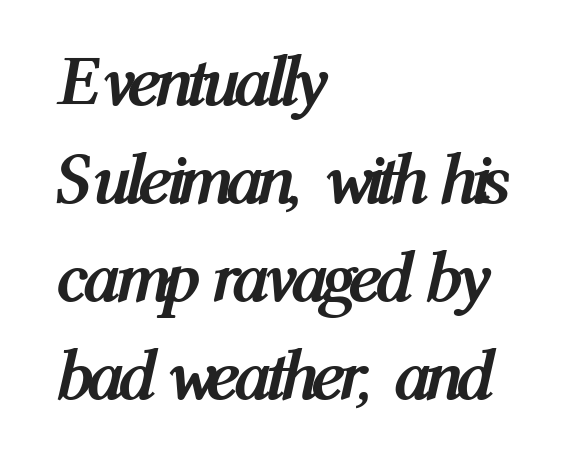
Leading matches the norm, producing a regular column. Inter-character spacing is left at the font's built-in metrics. Every row of glyphs begins at an identical x-position on the left. As a designer I'd log this as weight 700, bold.
